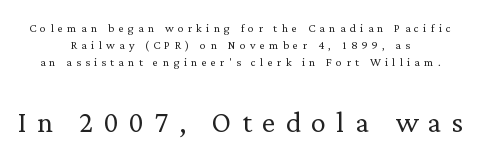
{"serif": "yes", "italic": "no", "bold": "no", "weight": "light", "width": "normal", "stroke_contrast": "low", "x_height": "medium", "monospaced": "no", "underline": "no", "align": "center", "line_spacing": "tight", "line_spacing_ratio": 1.12, "letter_spacing": "wide", "letter_spacing_em": 0.28, "larger_block": "second", "size_ratio": 2.47, "glyph_px": 37}
